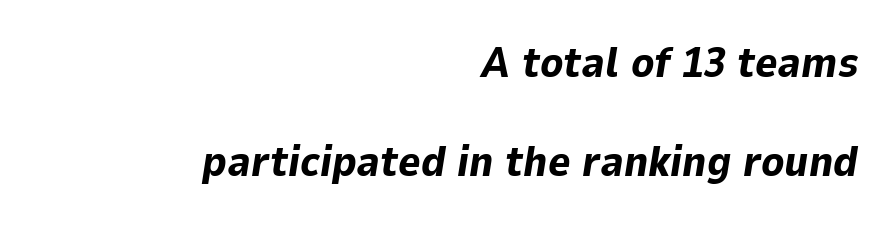
{"italic": "yes", "lean": "right", "slant_degrees": 9, "bold": "yes", "weight": "bold", "width": "normal", "stroke_contrast": "low", "x_height": "medium", "monospaced": "no", "underline": "no", "align": "right", "line_spacing": "loose", "line_spacing_ratio": 2.3, "letter_spacing": "normal", "letter_spacing_em": 0.0, "glyph_px": 43}
